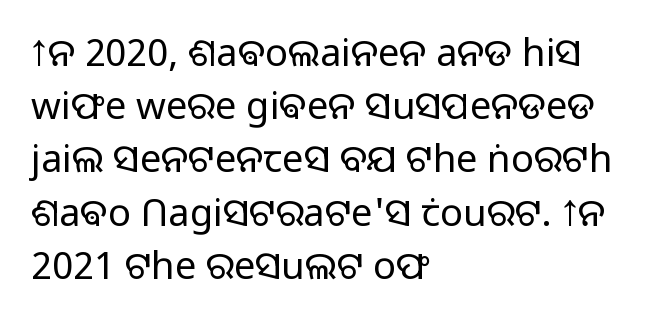
Q: Is the text bold? A: No.
Q: Is the text italic (slanted)? A: No, it is upright.
Q: Is the typeface a serif or a sans-serif typeface? A: Sans-serif.
Q: Is the text underlined? A: No.
Q: How is the paragraph aligned? A: Left-aligned.
Q: Is the spacing between letters normal or unusually wide? A: Normal.
Q: Is the spacing between lines tight, normal or loose? A: Normal.
Q: Width (condensed, normal, or wide)? A: Normal.
Q: Stroke contrast? A: Low.
Q: x-height? A: Medium.
Q: Monospaced? A: No.
